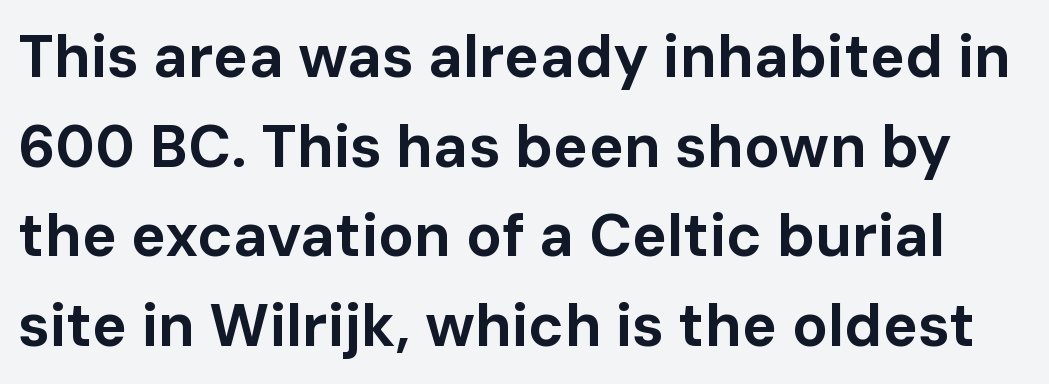
The image shows 59 px bold sans-serif type, upright; set normal line spacing (1.52x), normal letter spacing, not underlined; low stroke contrast and a medium x-height.
